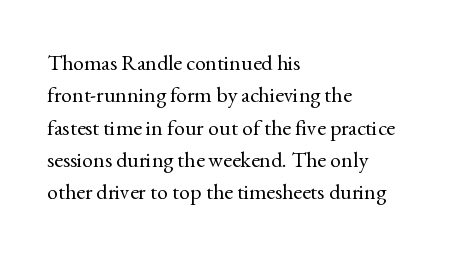
The image shows 22 px text type, upright; set left-aligned, normal line spacing (1.47x), normal letter spacing, not underlined.
